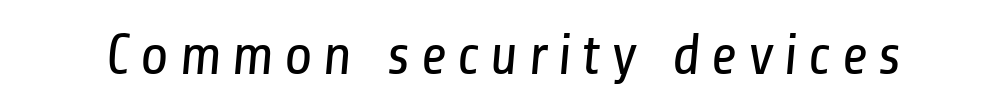
You could not count columns in this text — the font is proportionally spaced. Descender tails drop into unmarked territory. Heaviness? Minimal to ordinary, like unemphasized prose. Each letter's strokes conclude bluntly, with no projecting serifs.
